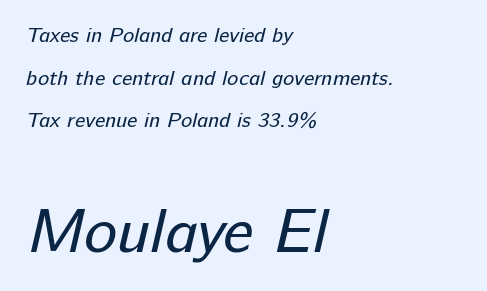
{"serif": "no", "bold": "no", "weight": "regular", "width": "normal", "stroke_contrast": "low", "x_height": "medium", "monospaced": "no", "underline": "no", "align": "left", "line_spacing": "loose", "line_spacing_ratio": 2.03, "letter_spacing": "normal", "letter_spacing_em": 0.0, "larger_block": "second", "size_ratio": 2.95, "glyph_px": 62}
